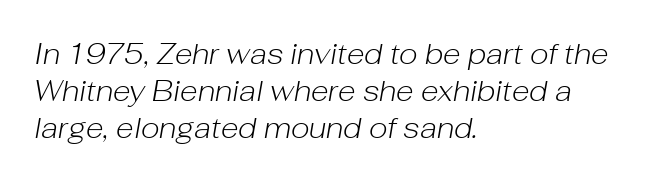
The image shows 29 px light type, italic (leaning right); set left-aligned, normal line spacing (1.27x), normal letter spacing, not underlined; low stroke contrast and a medium x-height.
